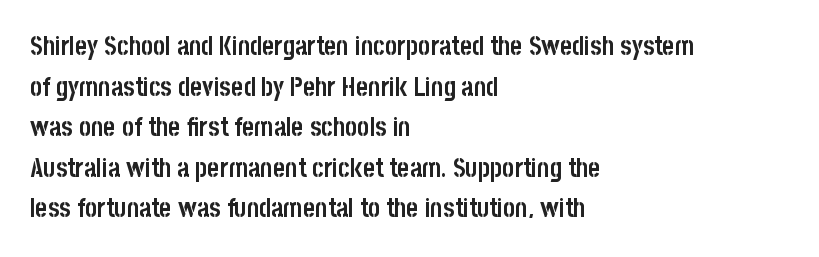
The image shows 26 px bold type, upright; set left-aligned, normal line spacing (1.56x), normal letter spacing, not underlined.
